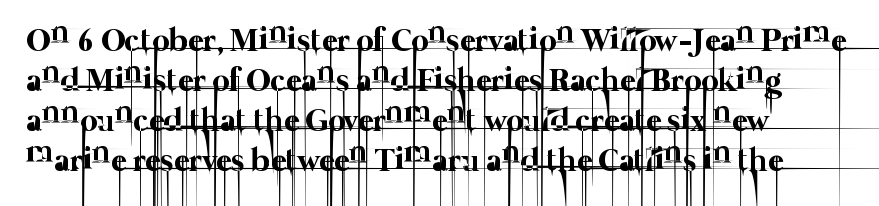
Q: Is the text bold? A: No.
Q: Is the text underlined? A: No.
Q: How is the paragraph aligned? A: Left-aligned.
Q: Is the spacing between letters normal or unusually wide? A: Normal.
Q: Width (condensed, normal, or wide)? A: Normal.
Q: Stroke contrast? A: Low.
Q: x-height? A: Medium.
Q: Monospaced? A: No.
